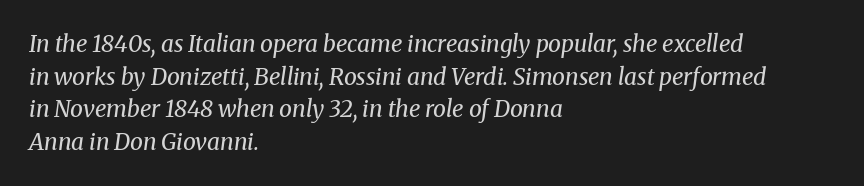
Q: Is the text bold? A: No.
Q: Is the text italic (slanted)? A: Yes, it leans right by about 8 degrees.
Q: Is the text underlined? A: No.
Q: How is the paragraph aligned? A: Left-aligned.
Q: Is the spacing between letters normal or unusually wide? A: Normal.
Q: Is the spacing between lines tight, normal or loose? A: Normal.
